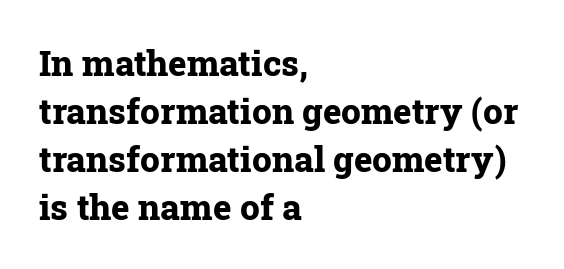
{"serif": "yes", "italic": "no", "bold": "yes", "weight": "bold", "width": "normal", "stroke_contrast": "low", "x_height": "medium", "monospaced": "no", "underline": "no", "align": "left", "line_spacing": "normal", "line_spacing_ratio": 1.37, "letter_spacing": "normal", "letter_spacing_em": 0.0, "glyph_px": 35}
